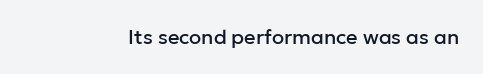
The image shows 20 px text type, upright; set normal letter spacing, not underlined.
